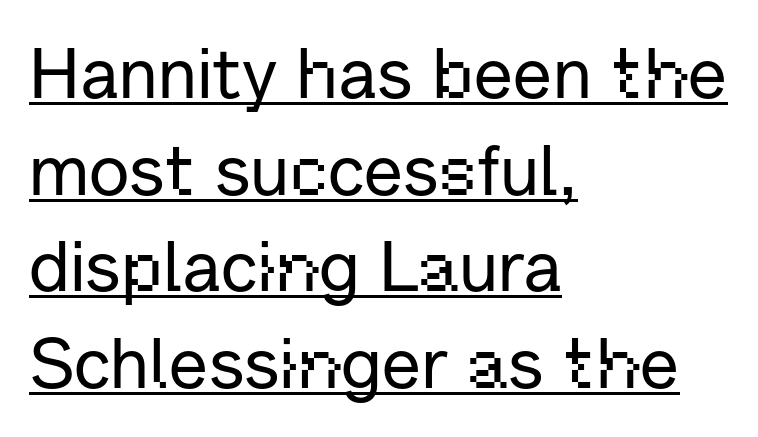
The image shows 71 px sans-serif type, upright; set left-aligned, normal line spacing (1.36x), normal letter spacing, underlined; low stroke contrast and a medium x-height.
